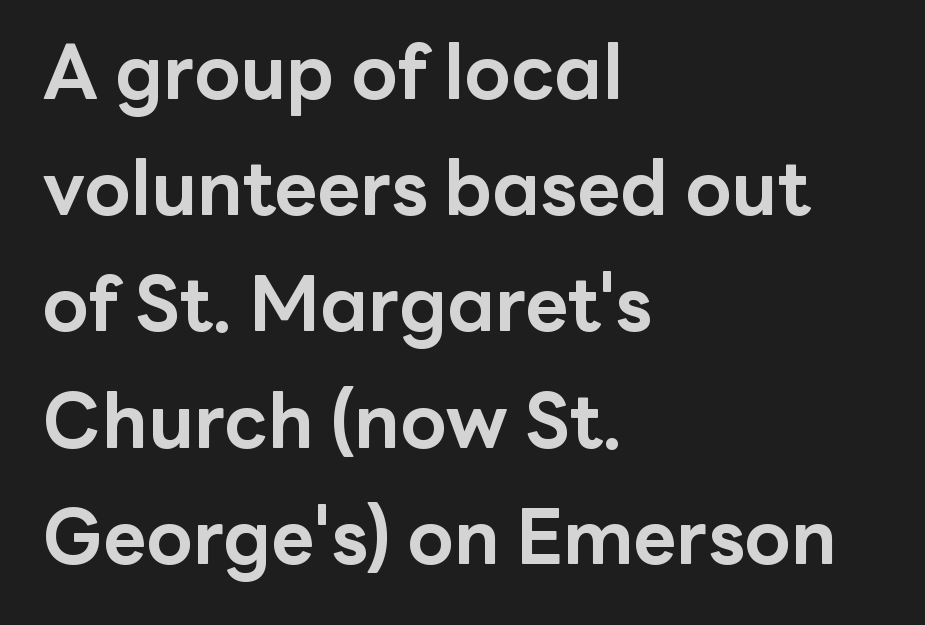
The rendering shows plain stroke endings on the letterforms — a sans-serif design. The compositor pushed each line to the left boundary. The gap between lines stays unmarked. Rendered with straight, roman letterforms. One glance says typical: line gaps are just what's usual.
